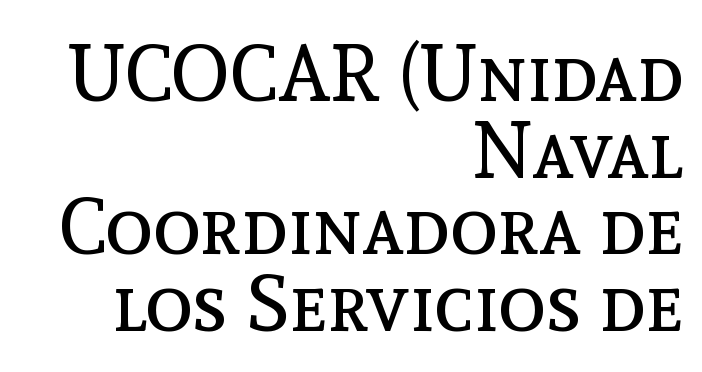
{"italic": "no", "bold": "no", "weight": "regular", "width": "normal", "x_height": "medium", "monospaced": "no", "underline": "no", "align": "right", "line_spacing": "tight", "line_spacing_ratio": 0.97, "letter_spacing": "normal", "letter_spacing_em": 0.0, "glyph_px": 79}
